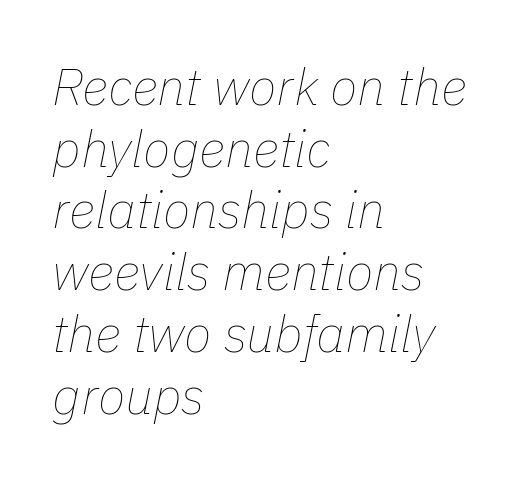
Q: Is the text bold? A: No.
Q: Is the text italic (slanted)? A: Yes, it leans right by about 11 degrees.
Q: Is the text underlined? A: No.
Q: How is the paragraph aligned? A: Left-aligned.
Q: Is the spacing between letters normal or unusually wide? A: Normal.
Q: Width (condensed, normal, or wide)? A: Normal.
Q: Stroke contrast? A: Low.
Q: x-height? A: Medium.
Q: Monospaced? A: No.
